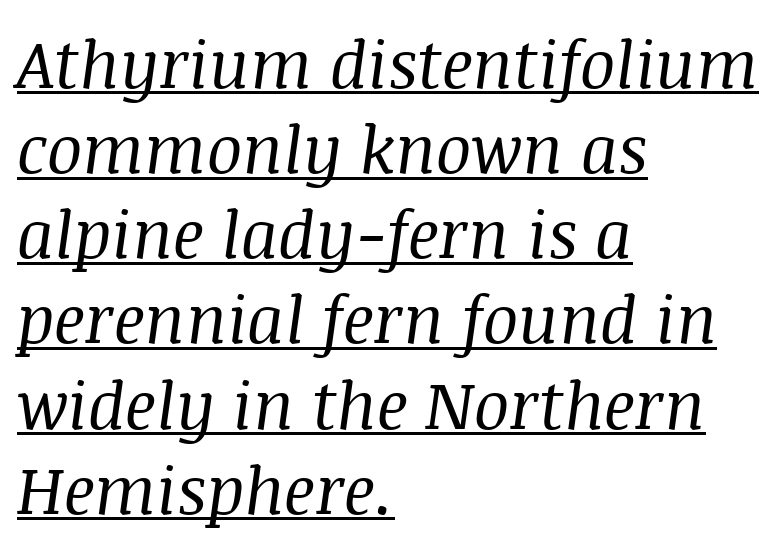
{"serif": "yes", "italic": "yes", "lean": "right", "slant_degrees": 8, "bold": "no", "weight": "regular", "width": "normal", "stroke_contrast": "medium", "x_height": "large", "monospaced": "no", "underline": "yes", "align": "left", "line_spacing": "normal", "line_spacing_ratio": 1.29, "letter_spacing": "normal", "letter_spacing_em": 0.0, "glyph_px": 66}
